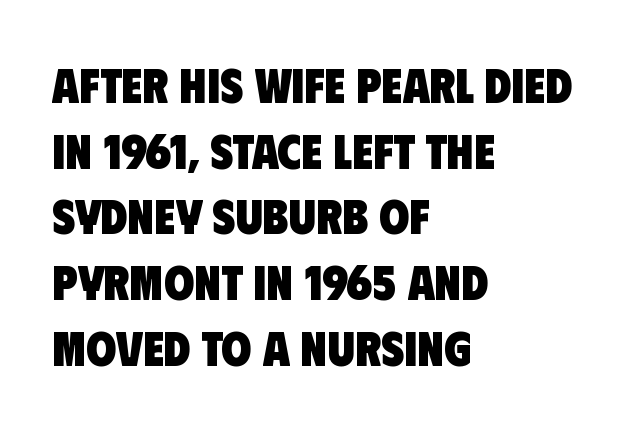
Heavy, bold letterforms. Typographically, this falls in the sans-serif category. This block has exactly the height ordinary leading produces. Has an underline been added? It has not. Each line starts at the same left margin while the right side varies.
